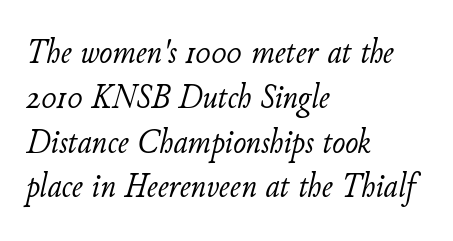
When letters slant like this, we call the style italic. The lines are quadded left. Has an underline been added? It has not. Evenly set lines give the paragraph a standard silhouette. The gaps between neighbouring characters are ordinary and unremarkable. Compared with a typical body face, this is equally light or lighter still.
